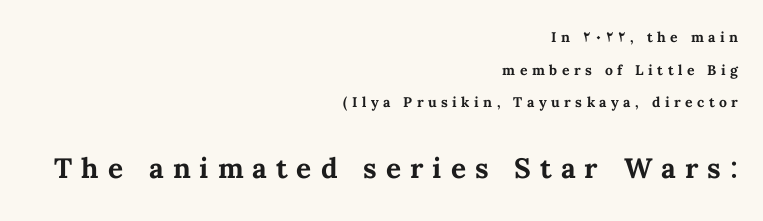
The space between consecutive lines is lavish. This rendering widens character spacing well past its baseline value. This sample has the flowing, uneven cadence of proportional lettering. The setting favours the right margin, as signatures and pull-quotes sometimes do.
